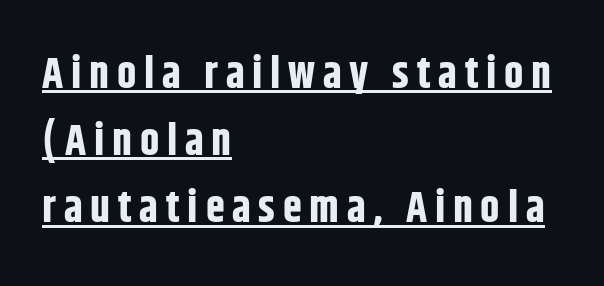
Q: Is the text bold? A: Yes.
Q: Is the text italic (slanted)? A: No, it is upright.
Q: Is the typeface a serif or a sans-serif typeface? A: Sans-serif.
Q: Is the text underlined? A: Yes.
Q: How is the paragraph aligned? A: Left-aligned.
Q: Is the spacing between lines tight, normal or loose? A: Normal.
Q: Width (condensed, normal, or wide)? A: Condensed.
Q: Stroke contrast? A: Low.
Q: x-height? A: Large.
Q: Monospaced? A: No.
